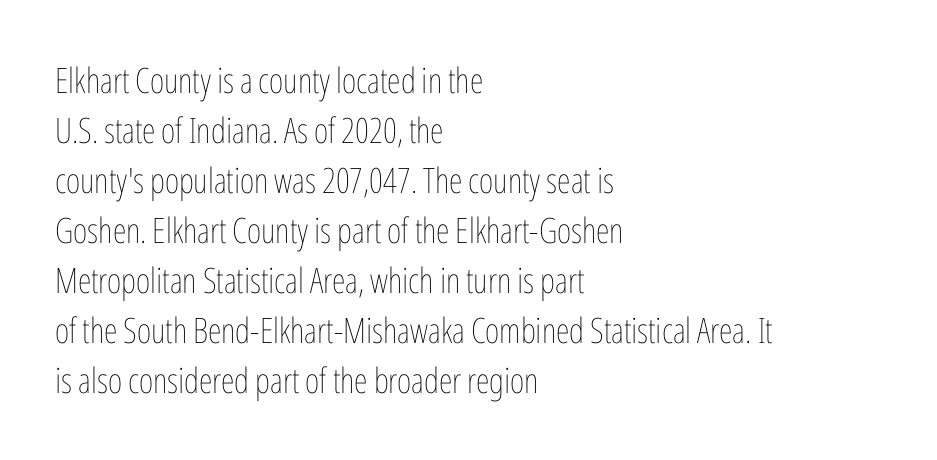
No chunkiness to these letters — they're not bold. Think of a printed novel: that variable character pitch is what you see here. Short note: letters normally spaced. The lines are quadded left. A bare baseline throughout the passage. The lettering holds an erect, upright posture throughout.
